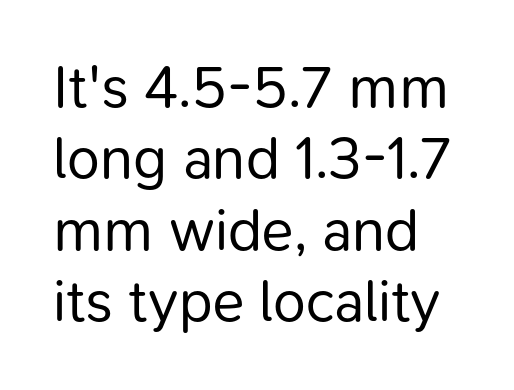
{"serif": "no", "italic": "no", "bold": "no", "weight": "regular", "width": "normal", "stroke_contrast": "low", "x_height": "medium", "monospaced": "no", "underline": "no", "align": "left", "line_spacing_ratio": 1.21, "letter_spacing": "normal", "letter_spacing_em": 0.0, "glyph_px": 59}
